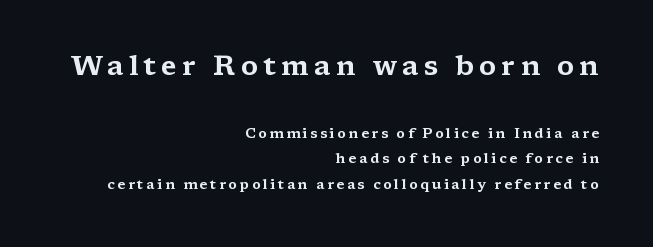
{"serif": "yes", "italic": "no", "width": "wide", "stroke_contrast": "medium", "x_height": "medium", "monospaced": "no", "underline": "no", "align": "right", "line_spacing_ratio": 1.81, "larger_block": "first", "size_ratio": 2.0, "glyph_px": 28}
